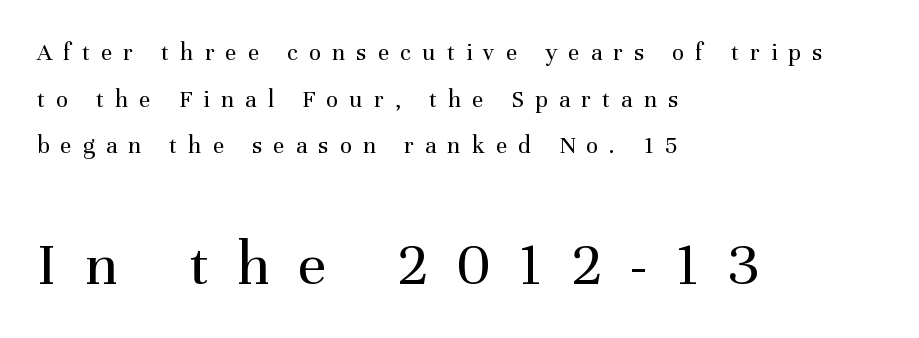
The image shows 63 px regular-weight serif type, upright; set left-aligned, line spacing 1.87x, unusually wide letter spacing (+0.45 em), not underlined; the second (bottom) block is 2.52x larger; medium stroke contrast and a medium x-height.
